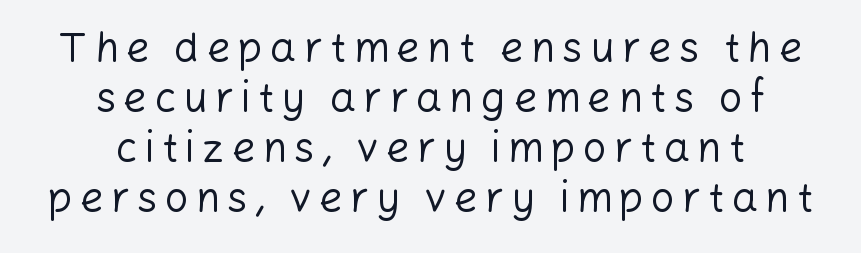
{"serif": "no", "italic": "no", "bold": "no", "weight": "regular", "width": "normal", "stroke_contrast": "low", "x_height": "medium", "monospaced": "no", "underline": "no", "align": "center", "line_spacing_ratio": 1.22, "glyph_px": 41}
